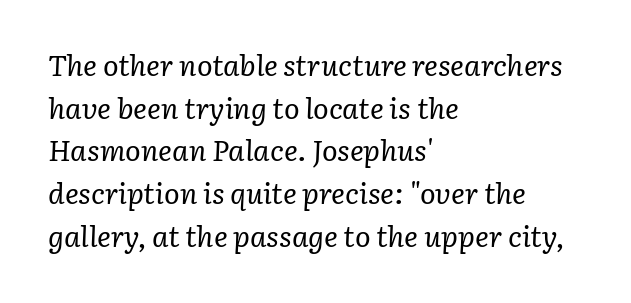
{"serif": "yes", "italic": "yes", "lean": "right", "slant_degrees": 3, "bold": "no", "weight": "regular", "width": "normal", "stroke_contrast": "low", "x_height": "medium", "monospaced": "no", "underline": "no", "align": "left", "line_spacing": "normal", "line_spacing_ratio": 1.47, "letter_spacing": "normal", "letter_spacing_em": 0.0, "glyph_px": 29}
